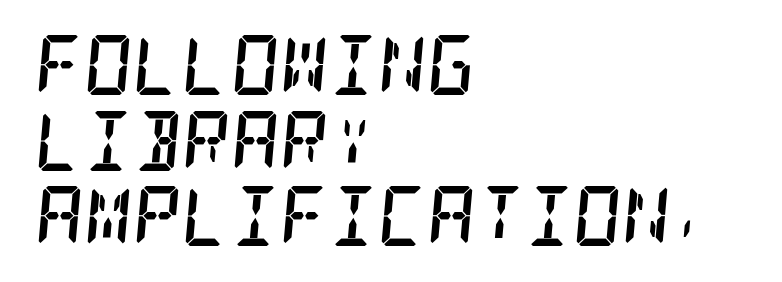
Q: Is the text bold? A: Yes.
Q: Is the text italic (slanted)? A: Yes, it leans right by about 5 degrees.
Q: Is the typeface a serif or a sans-serif typeface? A: Serif.
Q: Is the text underlined? A: No.
Q: How is the paragraph aligned? A: Left-aligned.
Q: Is the spacing between letters normal or unusually wide? A: Normal.
Q: Is the spacing between lines tight, normal or loose? A: Normal.
Q: Width (condensed, normal, or wide)? A: Condensed.
Q: Stroke contrast? A: Low.
Q: x-height? A: Large.
